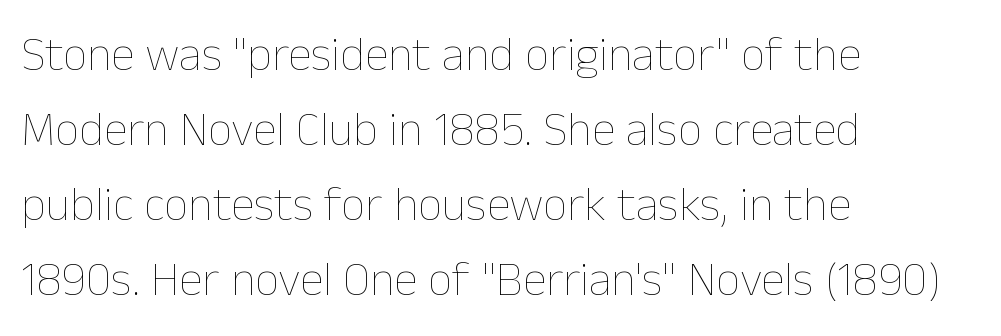
{"italic": "no", "bold": "no", "weight": "thin", "width": "normal", "stroke_contrast": "low", "x_height": "medium", "monospaced": "no", "underline": "no", "align": "left", "line_spacing": "normal", "line_spacing_ratio": 1.56, "letter_spacing": "normal", "letter_spacing_em": 0.0, "glyph_px": 48}
